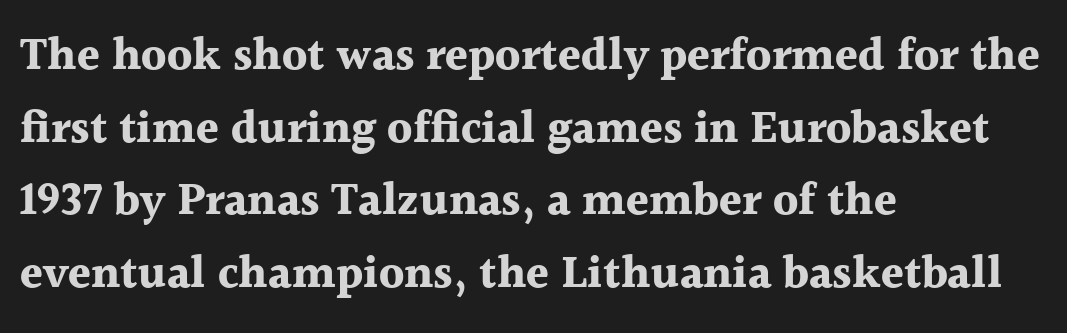
{"serif": "yes", "italic": "no", "bold": "yes", "weight": "bold", "width": "normal", "x_height": "medium", "monospaced": "no", "underline": "no", "align": "left", "line_spacing": "normal", "line_spacing_ratio": 1.58, "letter_spacing": "normal", "letter_spacing_em": 0.0, "glyph_px": 46}
